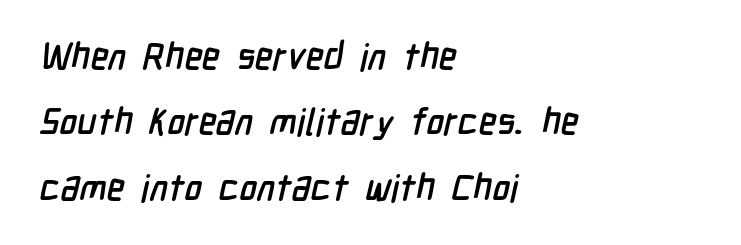
The image shows 37 px condensed sans-serif type; set left-aligned, line spacing 1.77x, normal letter spacing, not underlined; low stroke contrast and a medium x-height.
